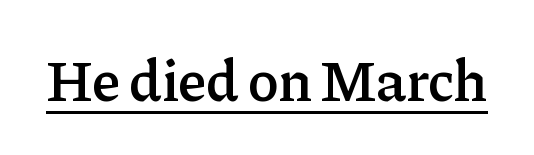
Q: Is the text bold? A: Semi-bold.
Q: Is the text italic (slanted)? A: No, it is upright.
Q: Is the typeface a serif or a sans-serif typeface? A: Serif.
Q: Is the text underlined? A: Yes.
Q: Is the spacing between letters normal or unusually wide? A: Normal.
Q: Width (condensed, normal, or wide)? A: Normal.
Q: Stroke contrast? A: Low.
Q: x-height? A: Medium.
Q: Monospaced? A: No.
